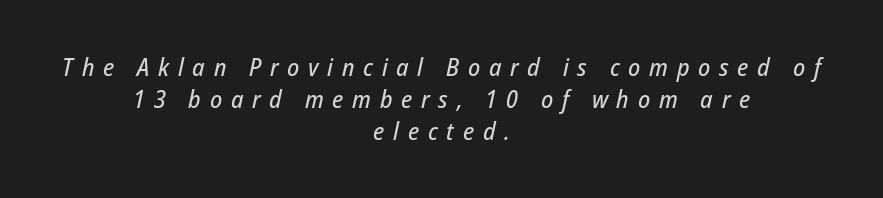
Q: Is the text italic (slanted)? A: Yes, it leans right by about 12 degrees.
Q: Is the text underlined? A: No.
Q: How is the paragraph aligned? A: Centered.
Q: Is the spacing between letters normal or unusually wide? A: Unusually wide.
Q: Is the spacing between lines tight, normal or loose? A: Normal.
